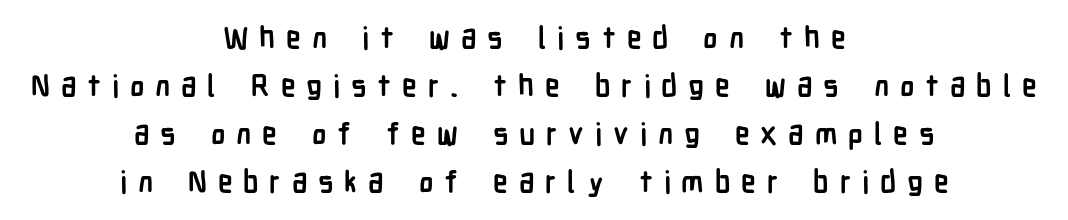
Every stem runs plumb, perpendicular to the baseline. The text block is weighted toward neither margin, spreading evenly from the middle. The line texture is sparse and dotted thanks to wide tracking. Font category for this specimen: sans-serif. The leading is moderate, giving the passage an even texture. Plain, unruled lines of type.
